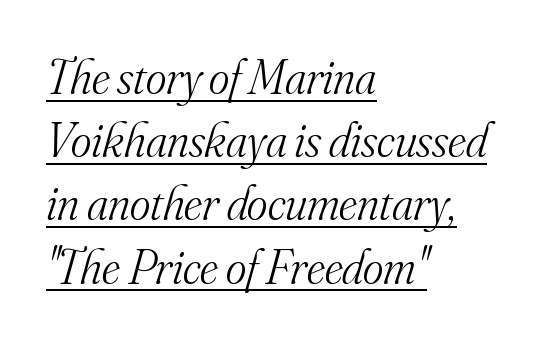
Q: Is the text bold? A: No.
Q: Is the text italic (slanted)? A: Yes, it leans right by about 16 degrees.
Q: Is the typeface a serif or a sans-serif typeface? A: Serif.
Q: Is the text underlined? A: Yes.
Q: How is the paragraph aligned? A: Left-aligned.
Q: Is the spacing between letters normal or unusually wide? A: Normal.
Q: Is the spacing between lines tight, normal or loose? A: Normal.
Q: Width (condensed, normal, or wide)? A: Normal.
Q: Stroke contrast? A: Medium.
Q: x-height? A: Small.
Q: Monospaced? A: No.
